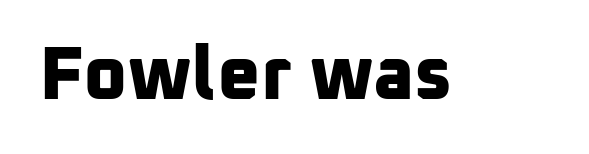
Q: Is the text bold? A: Yes.
Q: Is the typeface a serif or a sans-serif typeface? A: Sans-serif.
Q: Is the text underlined? A: No.
Q: Is the spacing between letters normal or unusually wide? A: Normal.
Q: Width (condensed, normal, or wide)? A: Normal.
Q: Stroke contrast? A: Low.
Q: x-height? A: Medium.
Q: Monospaced? A: No.
